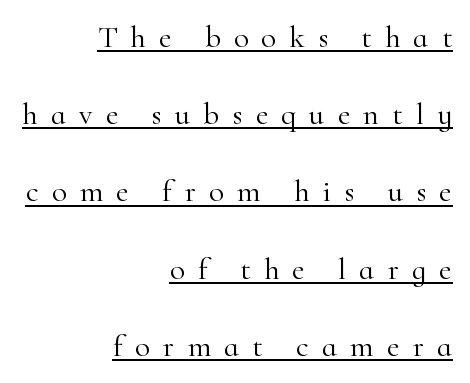
Characters remain perfectly vertical along every line. Beneath each row of characters lies a ruled line. Observe the serifs anchoring each vertical stroke in this sample. Which margin do the lines hug? The right one — the left edge is uneven. The rendering uses natural spacing where letterforms have individual widths. Here the glyphs are tracked loosely, breaking word shapes into spaced letters.
